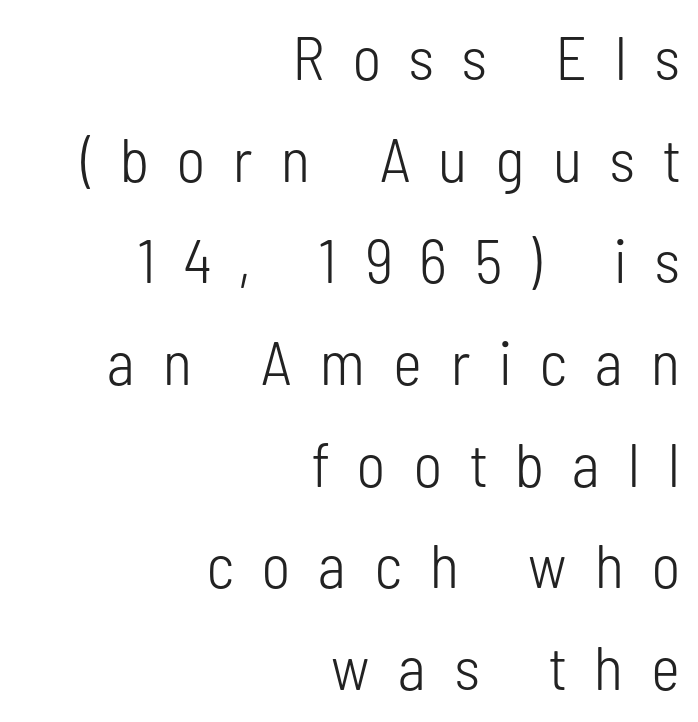
Q: Is the text bold? A: No.
Q: Is the text italic (slanted)? A: No, it is upright.
Q: Is the typeface a serif or a sans-serif typeface? A: Sans-serif.
Q: Is the text underlined? A: No.
Q: How is the paragraph aligned? A: Right-aligned.
Q: Is the spacing between letters normal or unusually wide? A: Unusually wide.
Q: Is the spacing between lines tight, normal or loose? A: Normal.
Q: Width (condensed, normal, or wide)? A: Condensed.
Q: Stroke contrast? A: Low.
Q: x-height? A: Medium.
Q: Monospaced? A: No.
